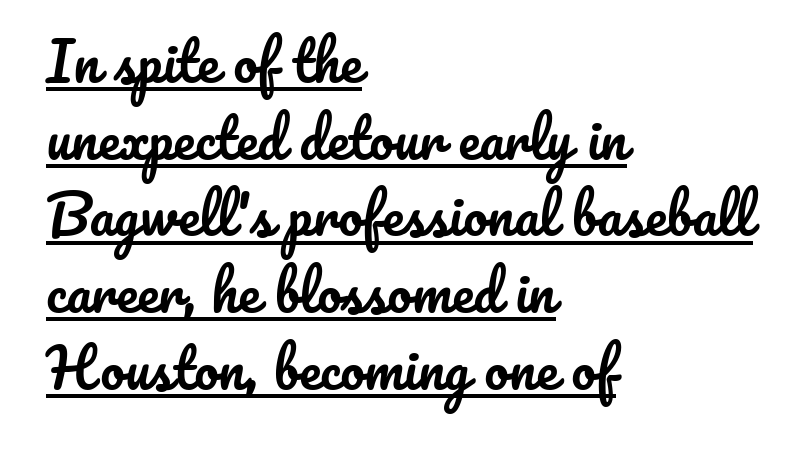
Students, observe the line beneath the letters — that is underlining. Where is the straight margin? On the left. Do the characters align in a grid? No, the font is proportional. Horizontal bands of white between lines are of average thickness.
